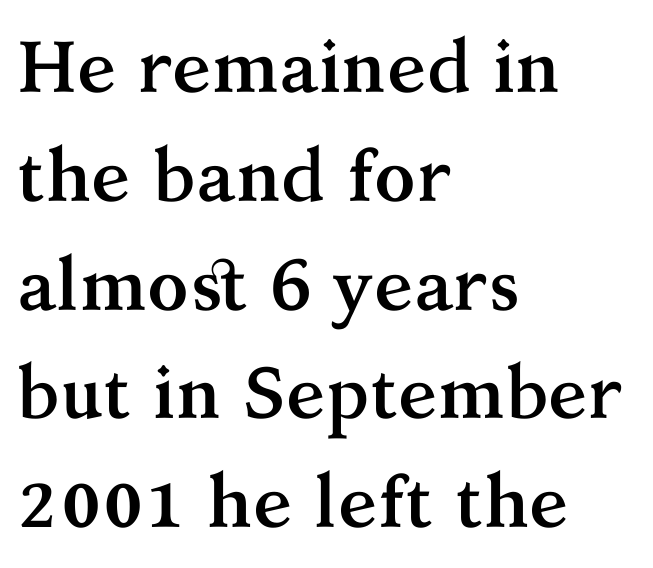
The image shows 73 px semibold serif type, upright; set left-aligned, normal line spacing (1.49x), normal letter spacing, not underlined; medium stroke contrast and a medium x-height.
